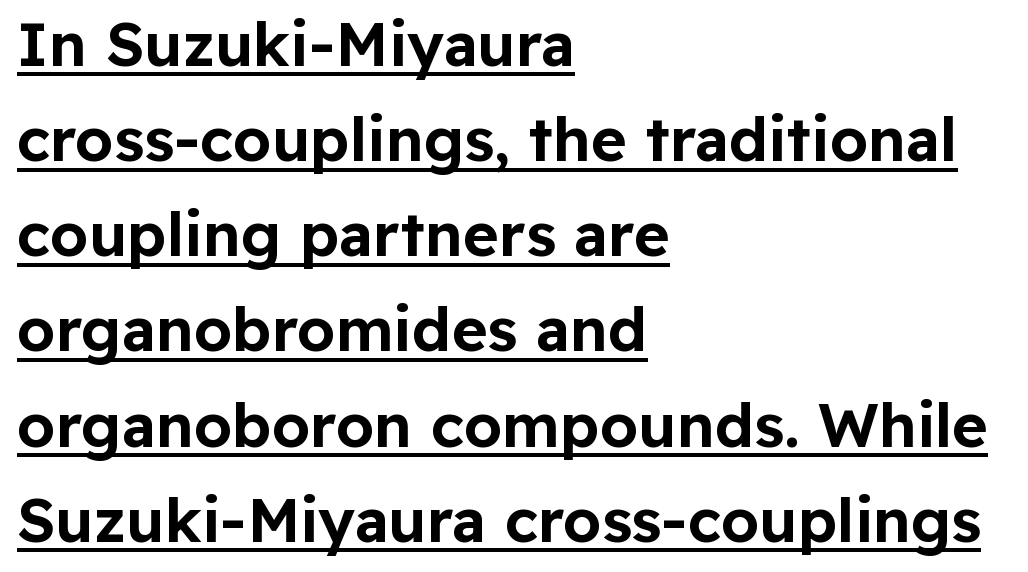
{"serif": "no", "italic": "no", "width": "normal", "stroke_contrast": "low", "x_height": "medium", "monospaced": "no", "underline": "yes", "align": "left", "line_spacing": "normal", "line_spacing_ratio": 1.56, "letter_spacing": "normal", "letter_spacing_em": 0.0, "glyph_px": 61}
